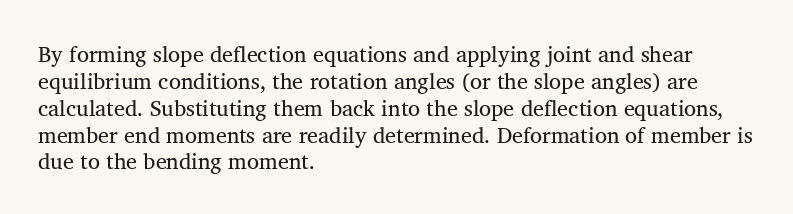
{"italic": "no", "bold": "no", "underline": "no", "align": "left", "line_spacing_ratio": 1.22, "letter_spacing": "normal", "letter_spacing_em": 0.0, "glyph_px": 22}
